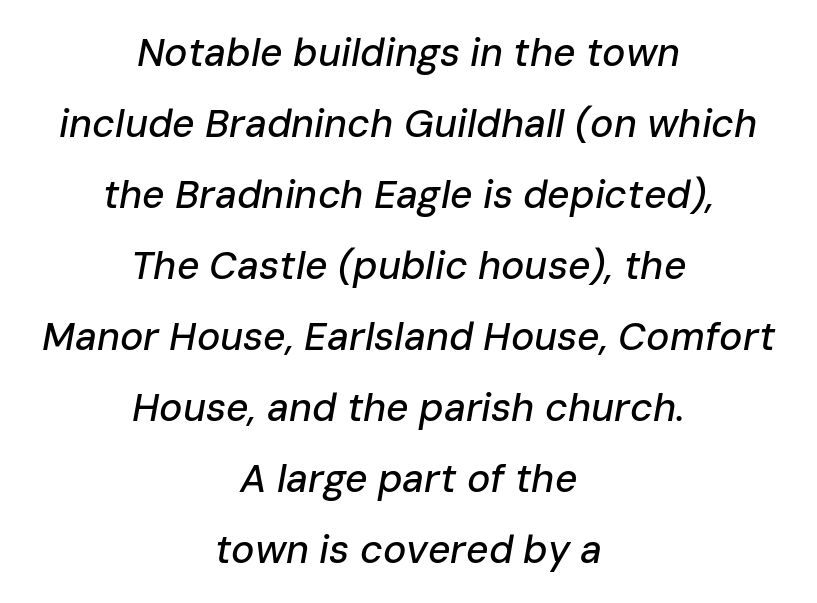
Between one letter and the next there's only the usual sliver of space. An italicized treatment has been applied to the whole sample. These lines are centered, leaving both edges ragged. Looks like regular typesetting: each glyph gets only the width it needs.
